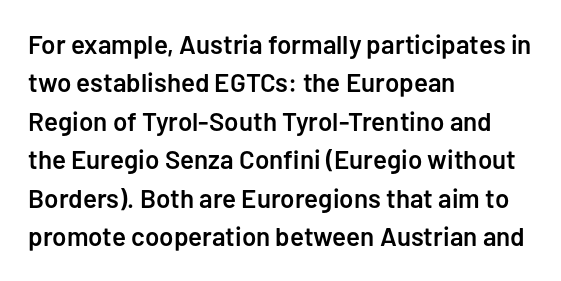
The image shows 26 px text type, upright; set left-aligned, normal line spacing (1.48x), normal letter spacing, not underlined.
